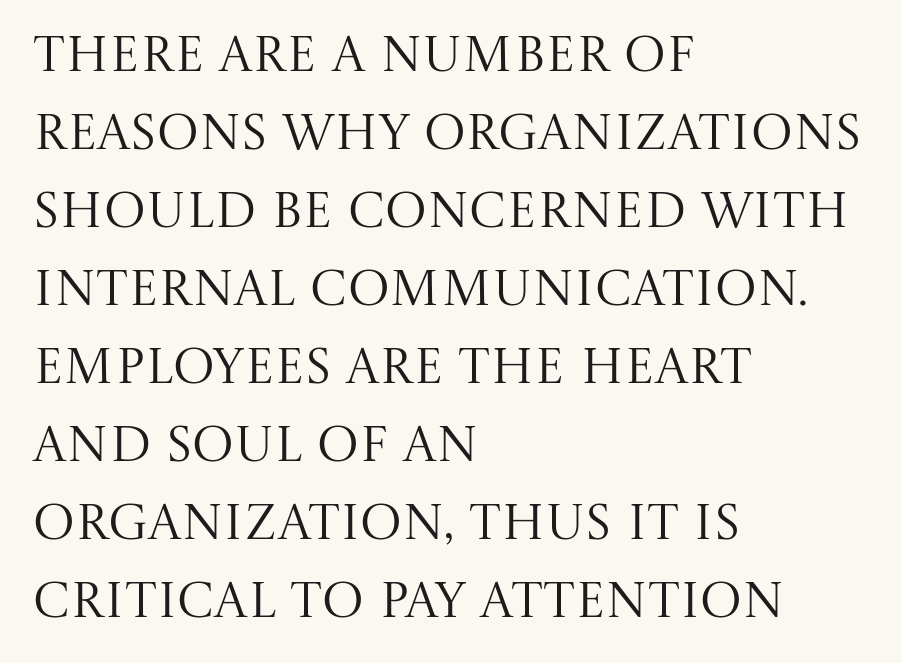
Q: Is the text bold? A: No.
Q: Is the text italic (slanted)? A: No, it is upright.
Q: Is the typeface a serif or a sans-serif typeface? A: Serif.
Q: Is the text underlined? A: No.
Q: How is the paragraph aligned? A: Left-aligned.
Q: Is the spacing between letters normal or unusually wide? A: Normal.
Q: Is the spacing between lines tight, normal or loose? A: Normal.
Q: Width (condensed, normal, or wide)? A: Normal.
Q: Stroke contrast? A: Medium.
Q: x-height? A: Large.
Q: Monospaced? A: No.
